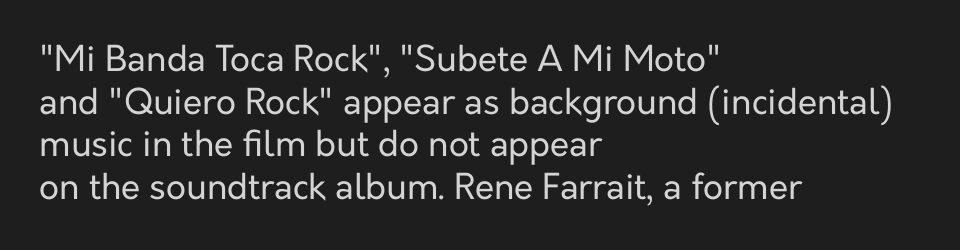
The image shows 35 px regular-weight sans-serif type, upright; set left-aligned, line spacing 1.22x, normal letter spacing, not underlined; low stroke contrast and a medium x-height.
